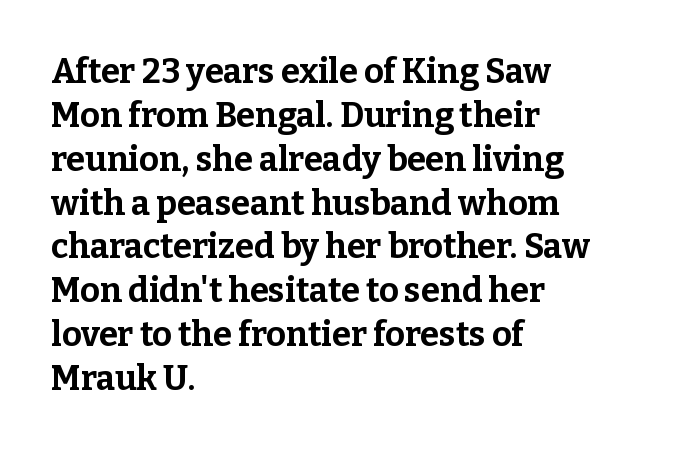
{"serif": "yes", "italic": "no", "bold": "yes", "weight": "bold", "width": "normal", "stroke_contrast": "low", "x_height": "medium", "monospaced": "no", "underline": "no", "align": "left", "line_spacing": "normal", "line_spacing_ratio": 1.29, "letter_spacing": "normal", "letter_spacing_em": 0.0, "glyph_px": 34}
